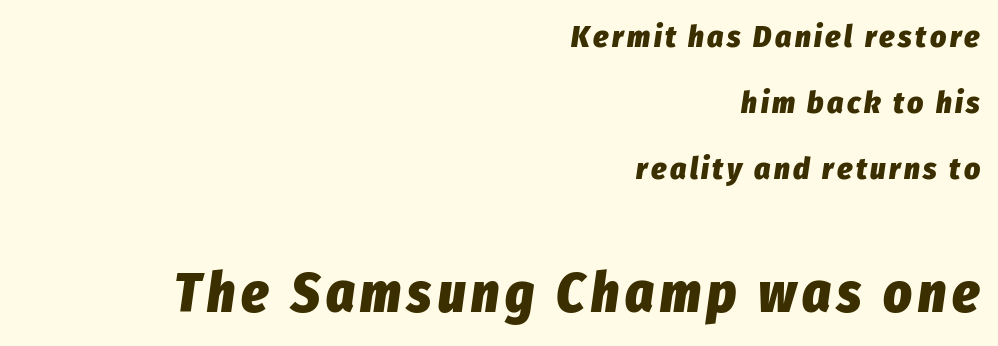
Q: Is the text bold? A: Yes.
Q: Is the text italic (slanted)? A: Yes, it leans right by about 8 degrees.
Q: Is the text underlined? A: No.
Q: How is the paragraph aligned? A: Right-aligned.
Q: Is the spacing between lines tight, normal or loose? A: Loose.
Q: Which block of text is set in a larger size, the first (top) or the second (bottom)? A: The second (bottom) one.
Q: Width (condensed, normal, or wide)? A: Condensed.
Q: Stroke contrast? A: Low.
Q: x-height? A: Medium.
Q: Monospaced? A: No.
